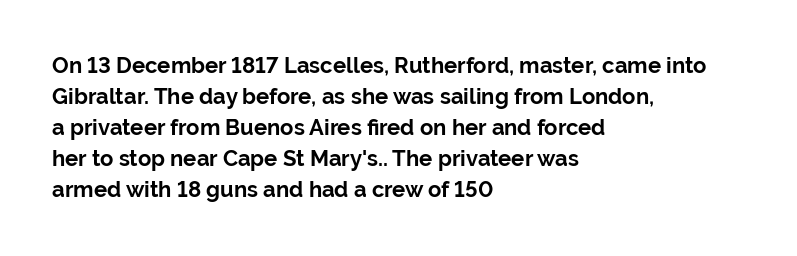
Q: Is the text bold? A: Yes.
Q: Is the text italic (slanted)? A: No, it is upright.
Q: Is the text underlined? A: No.
Q: How is the paragraph aligned? A: Left-aligned.
Q: Is the spacing between letters normal or unusually wide? A: Normal.
Q: Is the spacing between lines tight, normal or loose? A: Normal.
